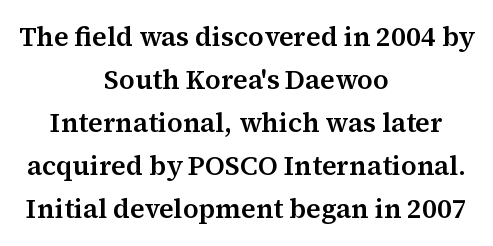
The image shows 27 px text type, upright; set centered, normal line spacing (1.59x), normal letter spacing, not underlined.
